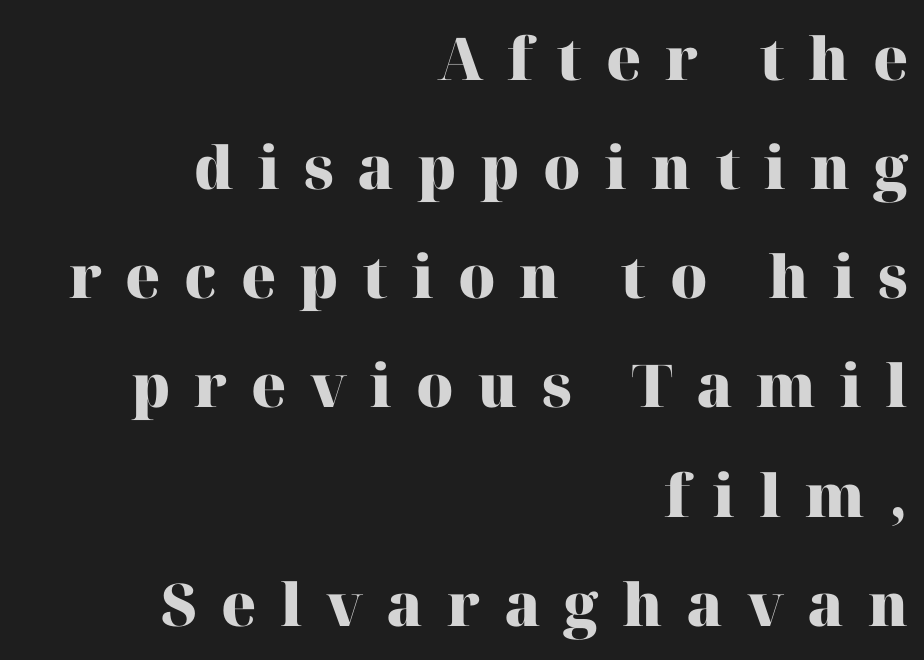
The font's upright variant was chosen for this text. Proportional: the letters do not fall into vertical columns. Look at the bottom of the vertical strokes: they flare into serifs here. The foot of each line stays bare and open. Line endings align vertically; line beginnings do not. The letters are spread apart with noticeably loose tracking.
